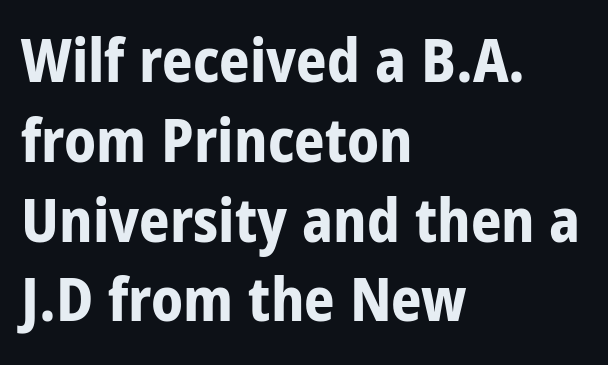
The face used here is a sans, in the tradition of grotesques and geometrics. Look at the stroke-to-counter ratio: heavy, a bold. Here the designer chose a conventional face with non-uniform glyph widths. A typesetter would call this zero additional tracking. Every stem runs plumb, perpendicular to the baseline.
